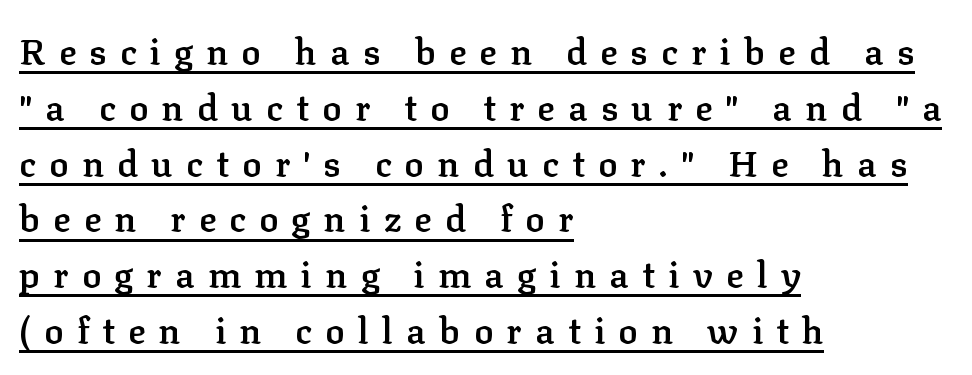
Q: Is the text bold? A: Semi-bold.
Q: Is the text italic (slanted)? A: No, it is upright.
Q: Is the typeface a serif or a sans-serif typeface? A: Serif.
Q: Is the text underlined? A: Yes.
Q: How is the paragraph aligned? A: Left-aligned.
Q: Is the spacing between letters normal or unusually wide? A: Unusually wide.
Q: Is the spacing between lines tight, normal or loose? A: Normal.
Q: Width (condensed, normal, or wide)? A: Normal.
Q: Stroke contrast? A: Low.
Q: x-height? A: Medium.
Q: Monospaced? A: No.
